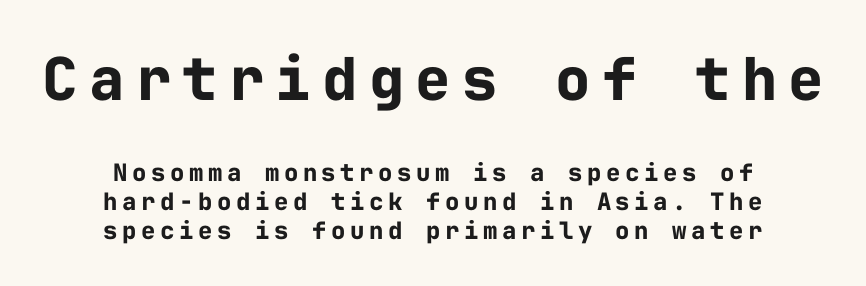
{"serif": "no", "italic": "no", "bold": "yes", "weight": "bold", "width": "normal", "stroke_contrast": "low", "x_height": "medium", "monospaced": "yes", "underline": "no", "align": "center", "line_spacing_ratio": 1.19, "larger_block": "first", "size_ratio": 2.46, "glyph_px": 59}
